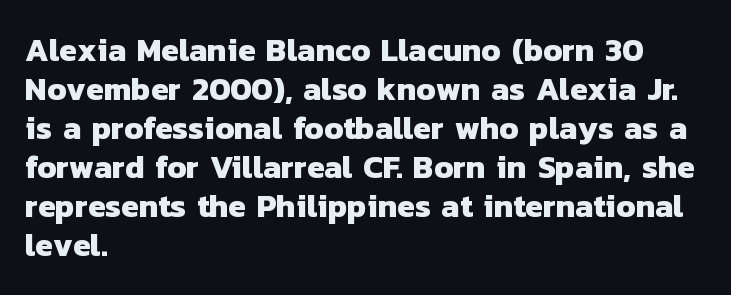
Students, this is bold: see how much ink each stroke carries. Nope, no serifs anywhere on these letters. Typeset ragged right — the left edge is the straight one. Compared with typical body copy, the letter spacing here is the same. Is this a fixed-width face? No — the glyphs have proportional, varying widths. Honestly, there is no underline to notice here at all.
